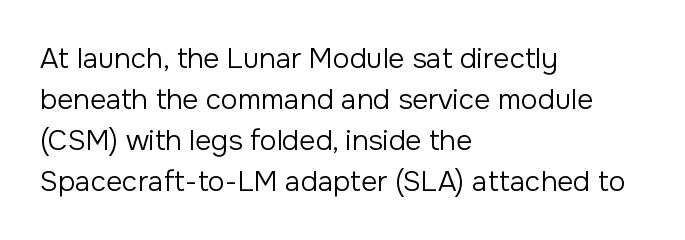
{"serif": "no", "italic": "no", "bold": "no", "weight": "regular", "width": "normal", "stroke_contrast": "low", "x_height": "medium", "monospaced": "no", "underline": "no", "align": "left", "line_spacing": "normal", "line_spacing_ratio": 1.46, "letter_spacing": "normal", "letter_spacing_em": 0.0, "glyph_px": 28}
